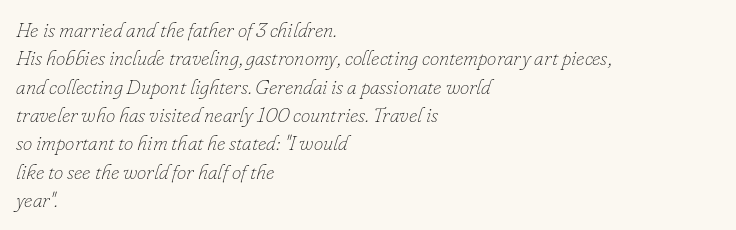
Each line starts at the same left margin while the right side varies. The passage shown stacks its lines at a standard gap. Italic? Definitely — the glyphs are oblique. Unmarked baselines from the first word to the last.
